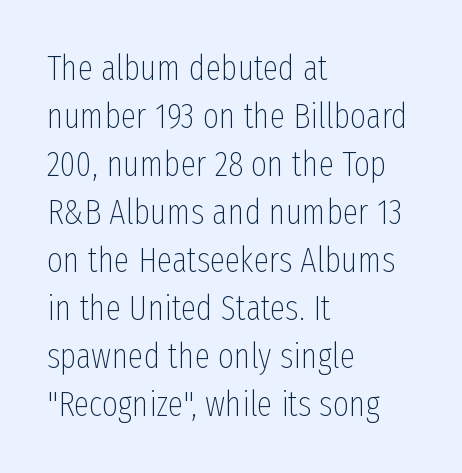
Q: Is the text bold? A: No.
Q: Is the text italic (slanted)? A: No, it is upright.
Q: Is the typeface a serif or a sans-serif typeface? A: Sans-serif.
Q: Is the text underlined? A: No.
Q: How is the paragraph aligned? A: Left-aligned.
Q: Is the spacing between letters normal or unusually wide? A: Normal.
Q: Is the spacing between lines tight, normal or loose? A: Normal.
Q: Width (condensed, normal, or wide)? A: Condensed.
Q: Stroke contrast? A: Low.
Q: x-height? A: Medium.
Q: Monospaced? A: No.
